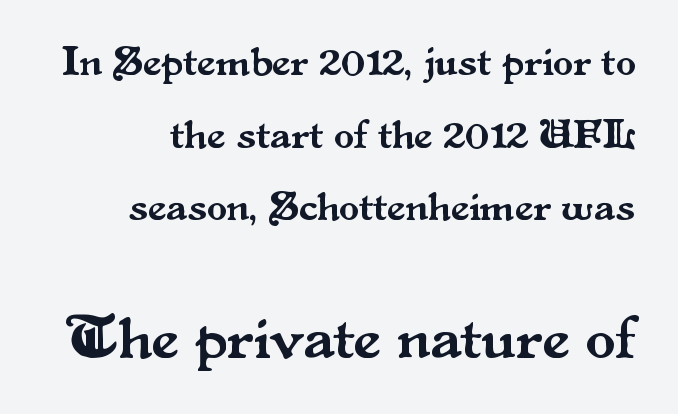
{"serif": "yes", "italic": "no", "width": "normal", "stroke_contrast": "medium", "x_height": "small", "monospaced": "no", "underline": "no", "line_spacing_ratio": 1.77, "letter_spacing": "normal", "letter_spacing_em": 0.0, "larger_block": "second", "size_ratio": 1.49, "glyph_px": 61}
